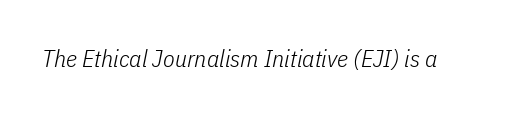
No extra tracking has been applied to these lines. The cut favours lightness, reaching ordinary text weight at its darkest. Is the type slanted? Yes — the strokes lean at a clear angle. Underline: absent.
